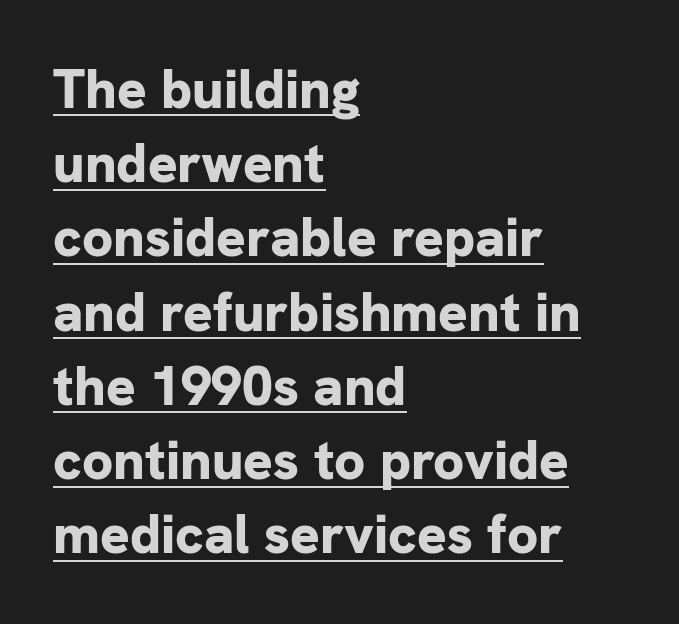
When letters stand straight like this, we call the style roman or upright. Strong, thick strokes mark this as bold type. The line-height multiplier appears to be the usual default. Regarding serifs, this sample does without them.
